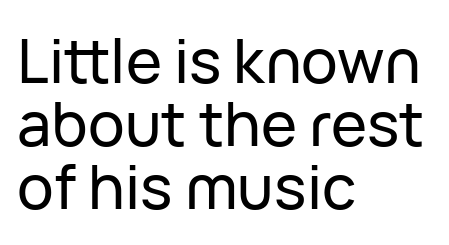
These lines are rendered in a variable-pitch font. Posture: vertical. The ragged edge is on the right, which tells us the setting is flush left. The rendering keeps characters at their native spacing.
